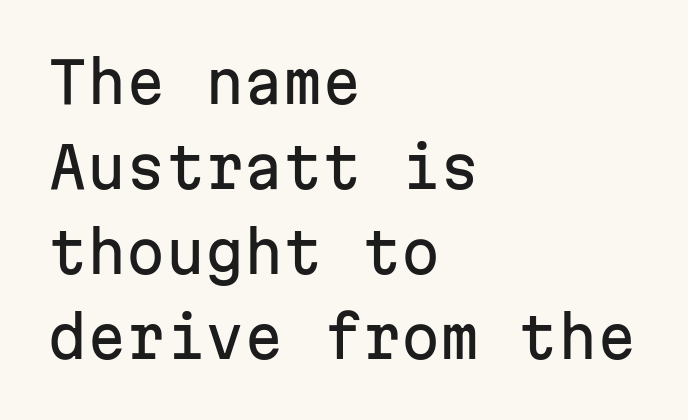
The image shows 56 px sans-serif type, upright, monospaced; set left-aligned, normal line spacing (1.52x), normal letter spacing, not underlined; low stroke contrast and a medium x-height.
